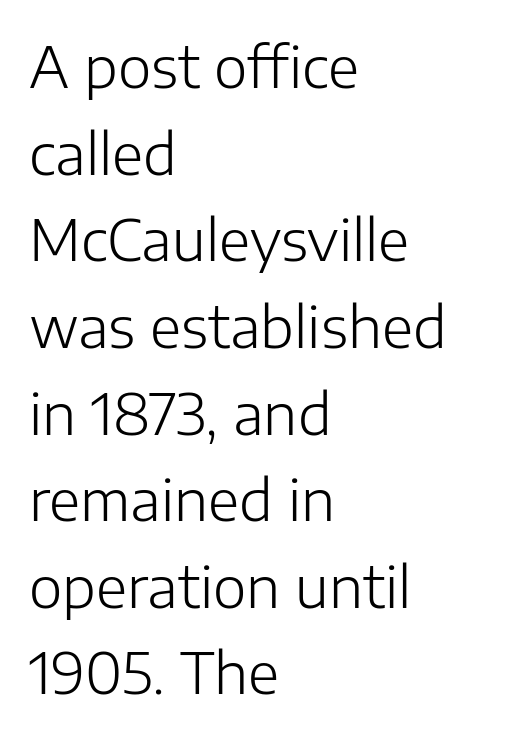
Leading: standard. A light-to-regular cut is what we see here. The letters advance in unequal steps, a hallmark of proportional type. Are there feet on the stems? There aren't — it's a sans. Does the lettering tilt? It doesn't — this is upright. These lines keep a tight, regular rhythm from letter to letter.
